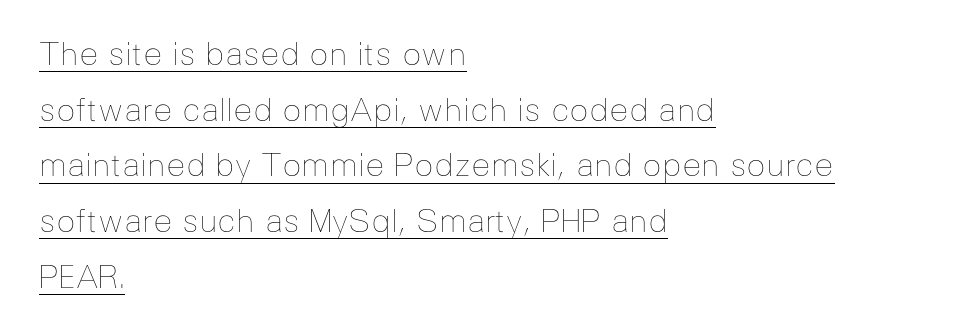
{"italic": "no", "bold": "no", "weight": "thin", "width": "normal", "stroke_contrast": "low", "x_height": "medium", "monospaced": "no", "underline": "yes", "align": "left", "line_spacing_ratio": 1.74, "letter_spacing": "normal", "letter_spacing_em": 0.0, "glyph_px": 32}
